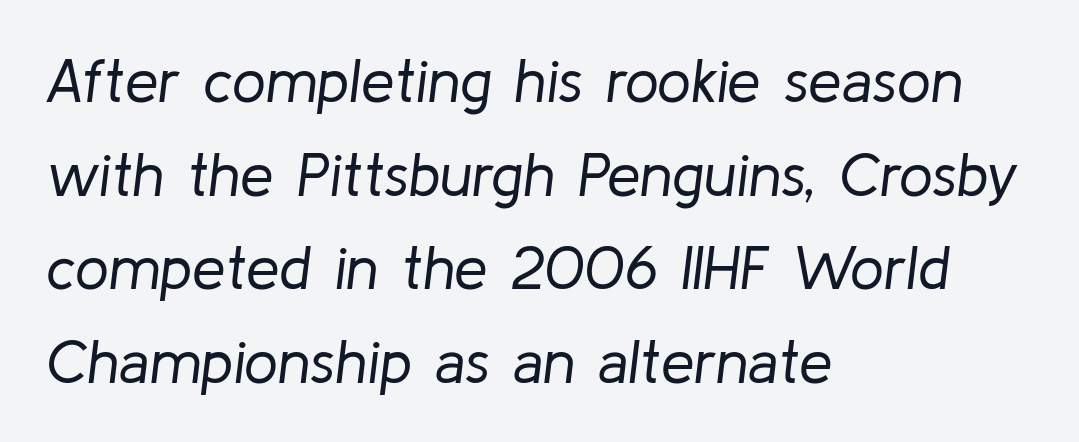
Words appear dense and cohesive because spacing is normal. Each letter keeps its own natural width here, so spacing adapts to shape. If you drew a ruler down the left edge, every line would touch it. Anything drawn beneath the words? Only blank space. Weight: regular or lighter. Is the type slanted? Yes — the strokes lean at a clear angle.
